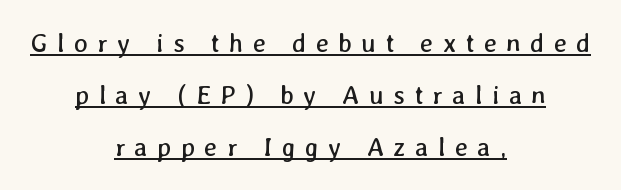
{"bold": "no", "underline": "yes", "align": "center", "line_spacing": "loose", "line_spacing_ratio": 2.0, "letter_spacing": "wide", "letter_spacing_em": 0.36, "glyph_px": 26}
